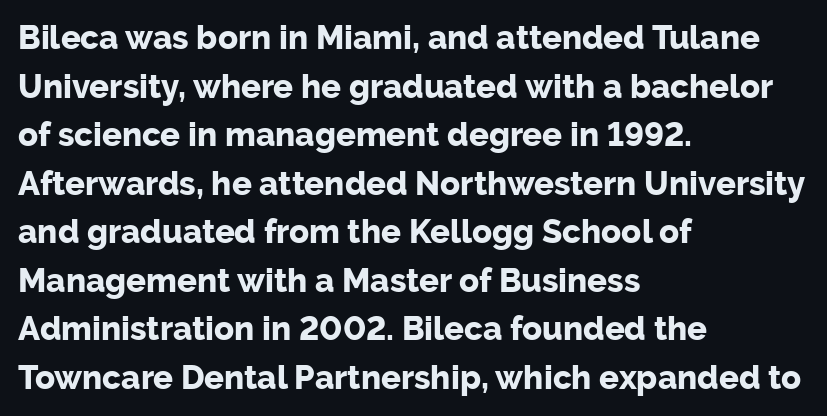
Q: Is the text bold? A: Yes.
Q: Is the text italic (slanted)? A: No, it is upright.
Q: Is the typeface a serif or a sans-serif typeface? A: Sans-serif.
Q: Is the text underlined? A: No.
Q: How is the paragraph aligned? A: Left-aligned.
Q: Is the spacing between letters normal or unusually wide? A: Normal.
Q: Is the spacing between lines tight, normal or loose? A: Normal.
Q: Width (condensed, normal, or wide)? A: Normal.
Q: Stroke contrast? A: Low.
Q: x-height? A: Medium.
Q: Monospaced? A: No.
